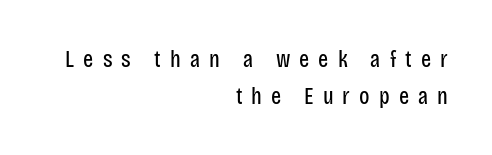
The image shows 24 px text type, upright; set right-aligned, normal line spacing (1.54x), unusually wide letter spacing (+0.38 em), not underlined.
